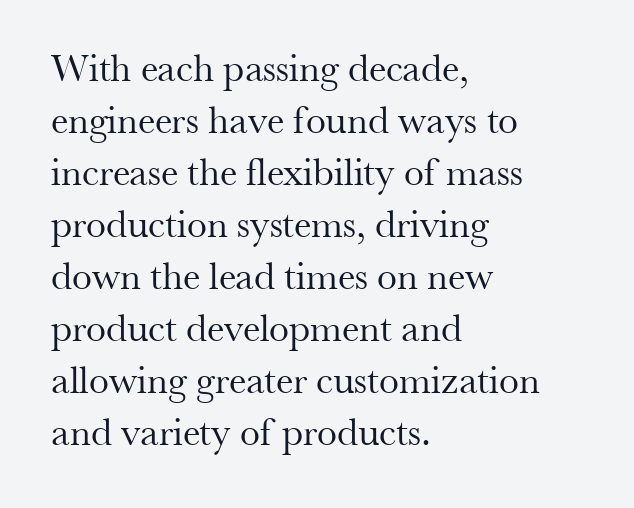
The image shows 40 px regular-weight serif type, upright; set left-aligned, normal line spacing (1.3x), normal letter spacing, not underlined; medium stroke contrast and a small x-height.
